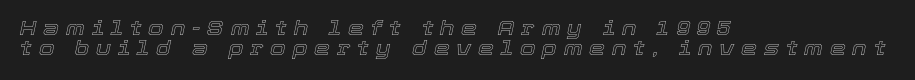
The image shows 20 px text type, italic (leaning right); set left-aligned, tight line spacing (1.01x), unusually wide letter spacing (+0.35 em), not underlined.
